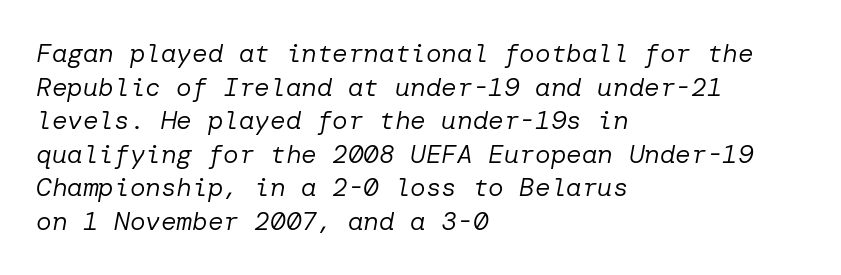
{"italic": "yes", "lean": "right", "slant_degrees": 10, "bold": "no", "underline": "no", "align": "left", "line_spacing": "normal", "line_spacing_ratio": 1.29, "letter_spacing": "normal", "letter_spacing_em": 0.0, "glyph_px": 26}
